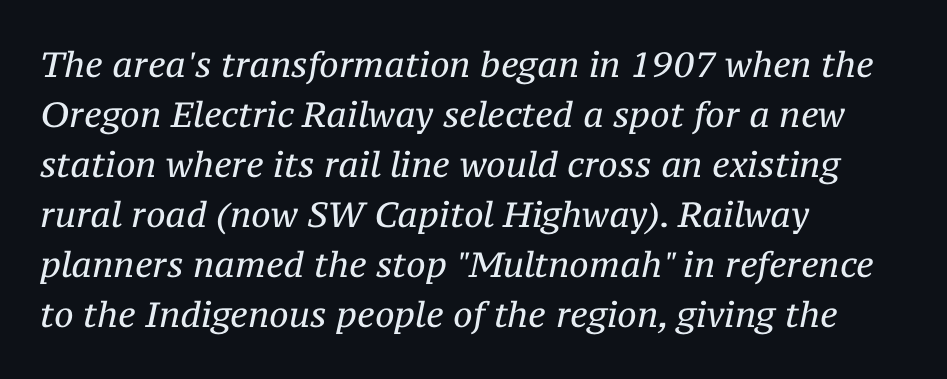
The text was rendered using a seriffed face with decorative stroke endings. Weight: not bold — regular or lighter. Designer's note — italics engaged. Words appear dense and cohesive because spacing is normal. Any mark beneath the type? The region is blank.
